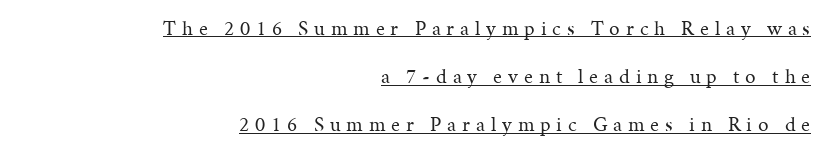
Summary of vertical rhythm: relaxed, with wide interline spacing. Does the copy run flush right? Yes — the right margin is perfectly even. Observe the wide spacing: letters keep a clear distance from each other. Is the stroke heavy? The answer is a plain regular-or-lighter. Does a line run under the words? Yes, clearly. You can tell it's not italic because the verticals are truly vertical.
